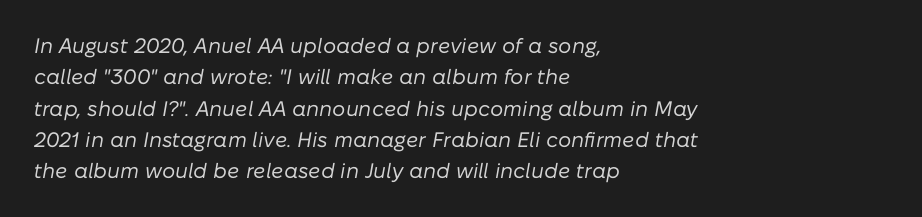
The image shows 21 px text type, italic (leaning right); set left-aligned, normal line spacing (1.49x), normal letter spacing, not underlined.
